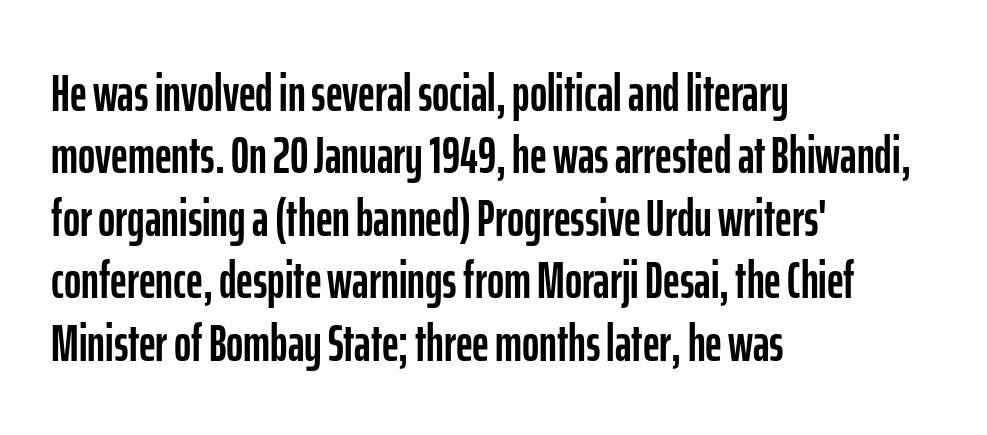
Q: Is the text italic (slanted)? A: No, it is upright.
Q: Is the typeface a serif or a sans-serif typeface? A: Sans-serif.
Q: Is the text underlined? A: No.
Q: How is the paragraph aligned? A: Left-aligned.
Q: Is the spacing between letters normal or unusually wide? A: Normal.
Q: Width (condensed, normal, or wide)? A: Condensed.
Q: Stroke contrast? A: Low.
Q: x-height? A: Medium.
Q: Monospaced? A: No.
